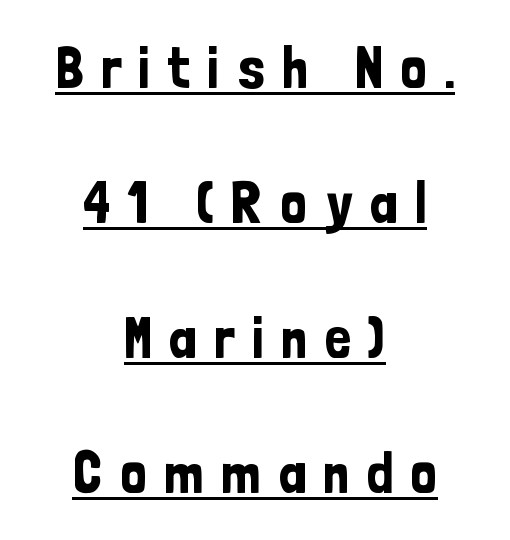
{"serif": "no", "italic": "no", "width": "condensed", "stroke_contrast": "low", "x_height": "medium", "monospaced": "no", "underline": "yes", "align": "center", "line_spacing": "loose", "line_spacing_ratio": 2.33, "letter_spacing": "wide", "letter_spacing_em": 0.29, "glyph_px": 58}
